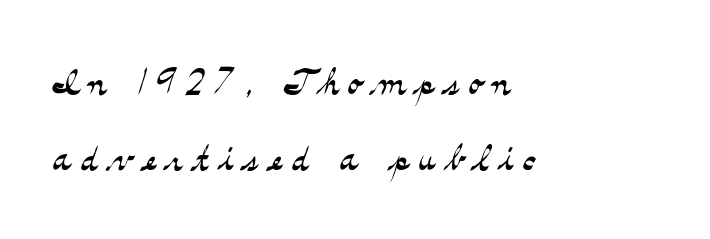
Serif or sans? Serif — the stroke terminals have little feet. Decoration check: the copy has no underline. Varying glyph widths throughout — classic text-font behaviour. Rows of type keep a routine distance in the vertical direction.
